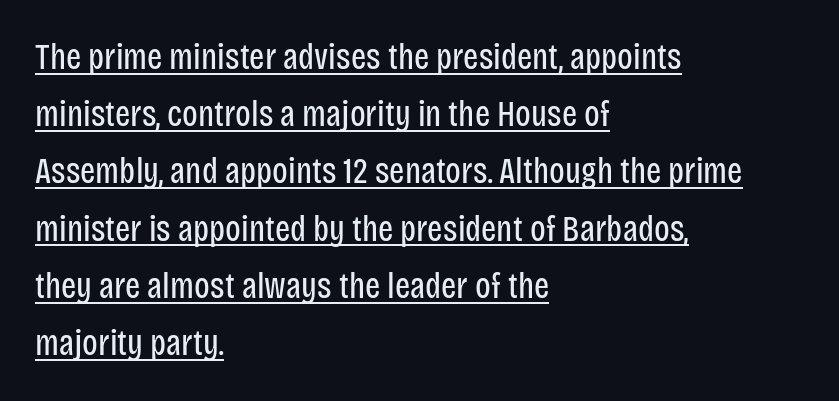
Weight: not bold — regular or lighter. The letters advance in unequal steps, a hallmark of proportional type. Reading down the column, the eye jumps a familiar distance to each next line. A baseline rule has been typeset under these characters.
